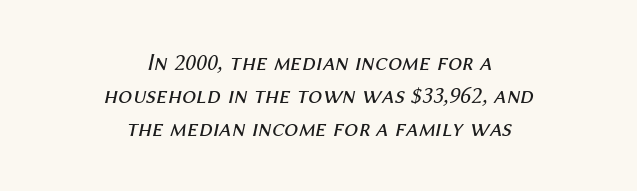
The image shows 25 px text type, italic (leaning right); set centered, normal line spacing (1.33x), normal letter spacing, not underlined.
